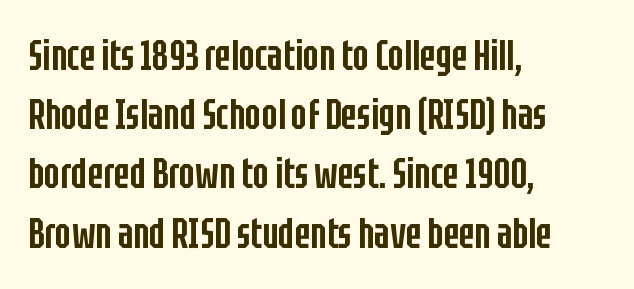
Q: Is the text bold? A: Semi-bold.
Q: Is the text italic (slanted)? A: No, it is upright.
Q: Is the typeface a serif or a sans-serif typeface? A: Sans-serif.
Q: Is the text underlined? A: No.
Q: How is the paragraph aligned? A: Left-aligned.
Q: Is the spacing between letters normal or unusually wide? A: Normal.
Q: Is the spacing between lines tight, normal or loose? A: Normal.
Q: Width (condensed, normal, or wide)? A: Condensed.
Q: Stroke contrast? A: Low.
Q: x-height? A: Large.
Q: Monospaced? A: No.
